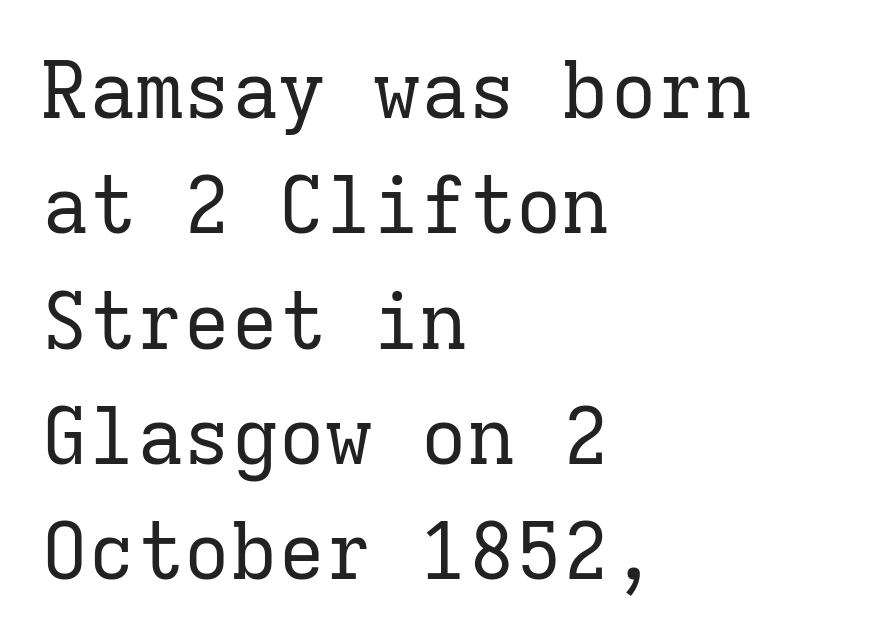
Q: Is the text bold? A: No.
Q: Is the text italic (slanted)? A: No, it is upright.
Q: Is the typeface a serif or a sans-serif typeface? A: Serif.
Q: Is the text underlined? A: No.
Q: How is the paragraph aligned? A: Left-aligned.
Q: Is the spacing between letters normal or unusually wide? A: Normal.
Q: Is the spacing between lines tight, normal or loose? A: Normal.
Q: Width (condensed, normal, or wide)? A: Normal.
Q: Stroke contrast? A: Low.
Q: x-height? A: Medium.
Q: Monospaced? A: Yes.
